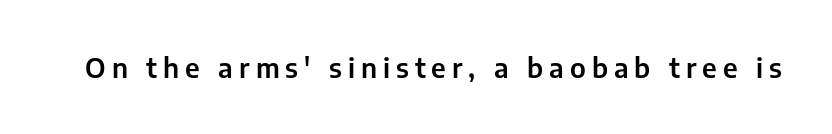
Q: Is the text italic (slanted)? A: No, it is upright.
Q: Is the text underlined? A: No.
Q: Is the spacing between letters normal or unusually wide? A: Unusually wide.
